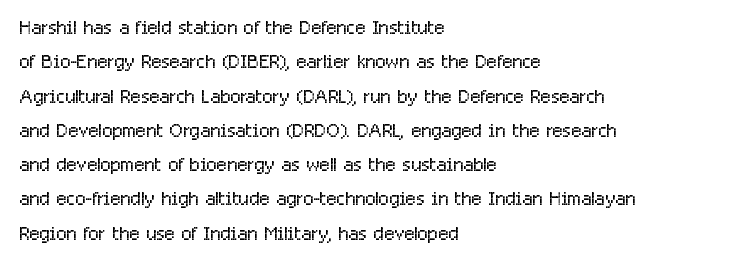
Q: Is the text bold? A: No.
Q: Is the text italic (slanted)? A: No, it is upright.
Q: Is the text underlined? A: No.
Q: How is the paragraph aligned? A: Left-aligned.
Q: Is the spacing between letters normal or unusually wide? A: Normal.
Q: Is the spacing between lines tight, normal or loose? A: Normal.
